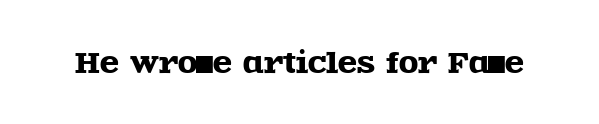
In terms of letterform style, serifs are clearly present. The lettering holds an erect, upright posture throughout. Tracking value appears to be zero — textbook default spacing. Is this a fixed-width face? No — the glyphs have proportional, varying widths. Descenders are the only things crossing below the line.
